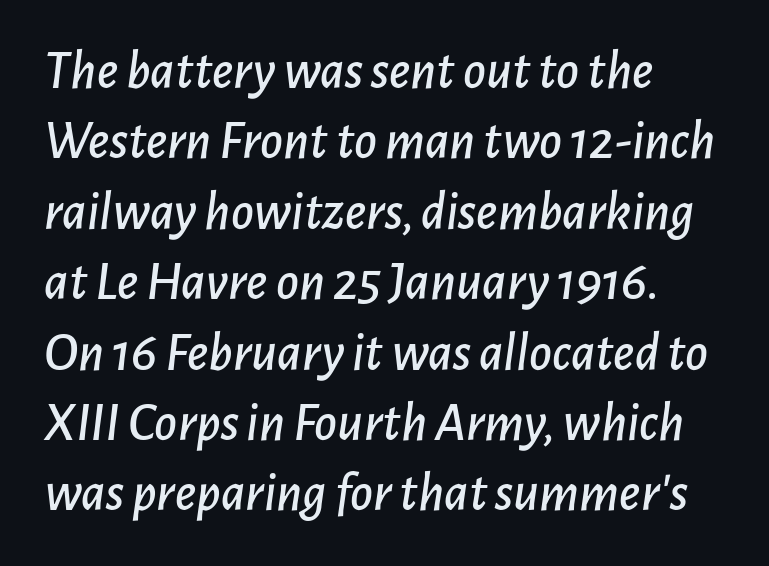
Q: Is the text italic (slanted)? A: Yes, it leans right by about 7 degrees.
Q: Is the text underlined? A: No.
Q: How is the paragraph aligned? A: Left-aligned.
Q: Is the spacing between letters normal or unusually wide? A: Normal.
Q: Is the spacing between lines tight, normal or loose? A: Normal.
Q: Width (condensed, normal, or wide)? A: Normal.
Q: Stroke contrast? A: Low.
Q: x-height? A: Medium.
Q: Monospaced? A: No.
